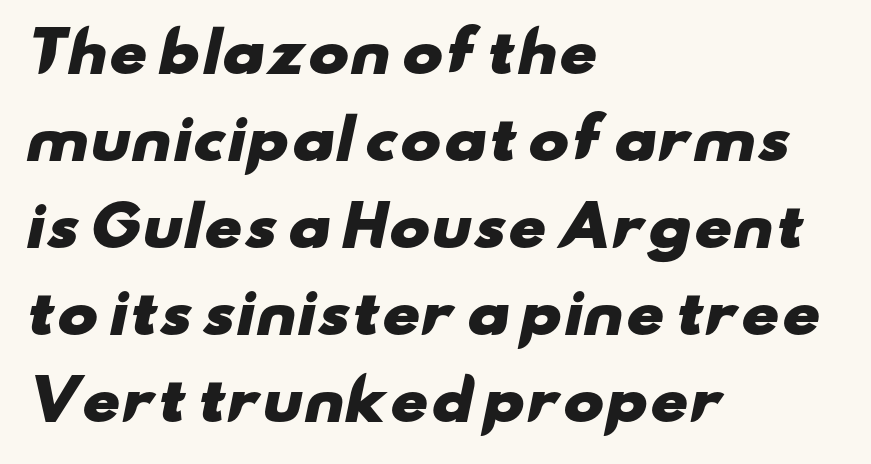
{"serif": "no", "bold": "yes", "weight": "heavy", "width": "wide", "stroke_contrast": "low", "x_height": "small", "monospaced": "no", "underline": "no", "align": "left", "line_spacing": "normal", "line_spacing_ratio": 1.58, "letter_spacing": "normal", "letter_spacing_em": 0.0, "glyph_px": 55}
